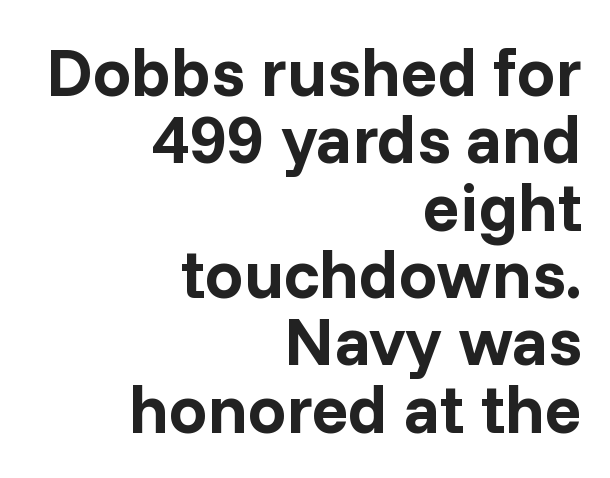
The typeface chosen for these lines omits serifs. Strong, thick strokes mark this as bold type. If you drew a ruler down the right edge, every line would touch it. Line spacing here is tight. The passage shown has conventional tracking throughout. This sample has the flowing, uneven cadence of proportional lettering.
